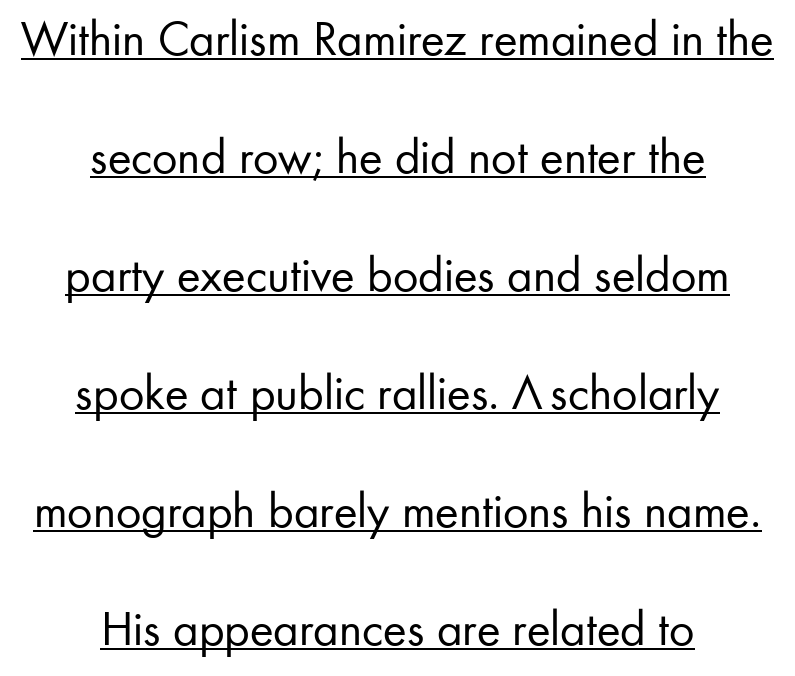
Do the characters align in a grid? No, the font is proportional. The space between consecutive lines is lavish. Caption: standard tracking, unaltered. You can tell from the bare stems that sans-serif type was used. This is not heavy type; no bold has been used.
